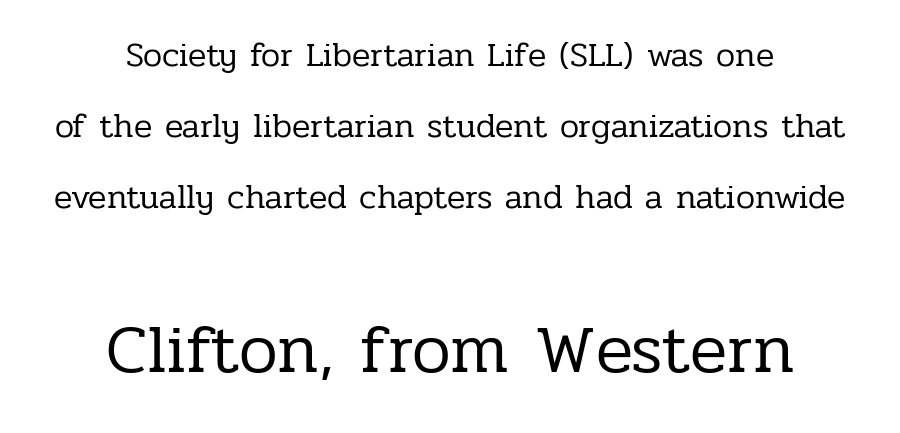
Q: Is the text bold? A: No.
Q: Is the text italic (slanted)? A: No, it is upright.
Q: Is the typeface a serif or a sans-serif typeface? A: Serif.
Q: Is the text underlined? A: No.
Q: How is the paragraph aligned? A: Centered.
Q: Is the spacing between letters normal or unusually wide? A: Normal.
Q: Is the spacing between lines tight, normal or loose? A: Loose.
Q: Which block of text is set in a larger size, the first (top) or the second (bottom)? A: The second (bottom) one.
Q: Width (condensed, normal, or wide)? A: Normal.
Q: Stroke contrast? A: Low.
Q: x-height? A: Medium.
Q: Monospaced? A: No.
